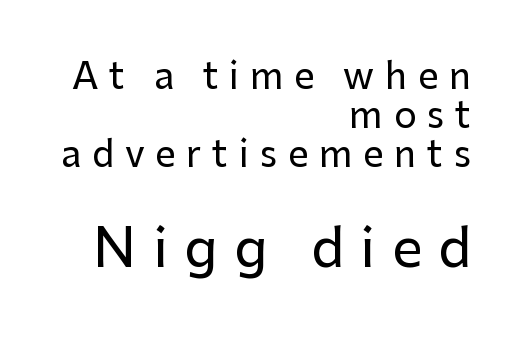
{"serif": "no", "italic": "no", "width": "normal", "stroke_contrast": "low", "x_height": "medium", "monospaced": "no", "underline": "no", "align": "right", "line_spacing": "tight", "line_spacing_ratio": 1.08, "letter_spacing": "wide", "letter_spacing_em": 0.3, "larger_block": "second", "size_ratio": 1.5, "glyph_px": 54}
